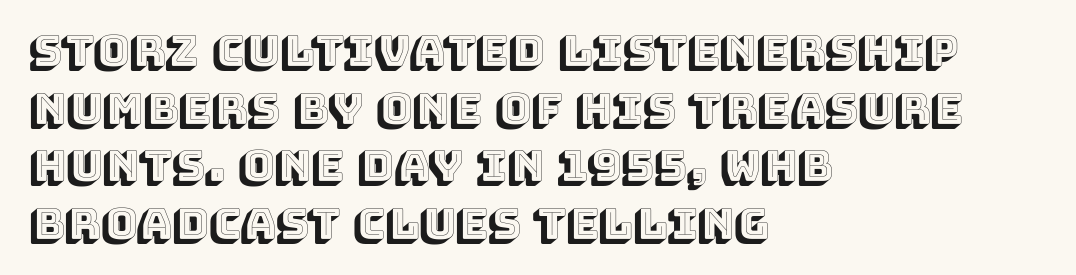
Q: Is the text italic (slanted)? A: No, it is upright.
Q: Is the text underlined? A: No.
Q: How is the paragraph aligned? A: Left-aligned.
Q: Is the spacing between letters normal or unusually wide? A: Normal.
Q: Is the spacing between lines tight, normal or loose? A: Normal.
Q: Width (condensed, normal, or wide)? A: Normal.
Q: x-height? A: Large.
Q: Monospaced? A: No.
